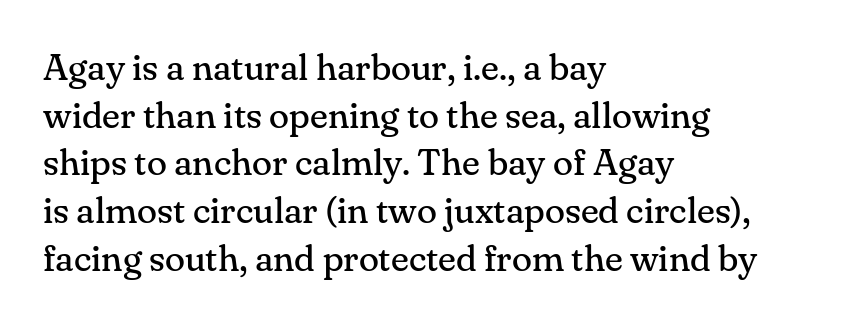
Q: Is the text bold? A: No.
Q: Is the text italic (slanted)? A: No, it is upright.
Q: Is the typeface a serif or a sans-serif typeface? A: Serif.
Q: Is the text underlined? A: No.
Q: How is the paragraph aligned? A: Left-aligned.
Q: Is the spacing between letters normal or unusually wide? A: Normal.
Q: Is the spacing between lines tight, normal or loose? A: Normal.
Q: Width (condensed, normal, or wide)? A: Normal.
Q: Stroke contrast? A: Medium.
Q: x-height? A: Small.
Q: Monospaced? A: No.
